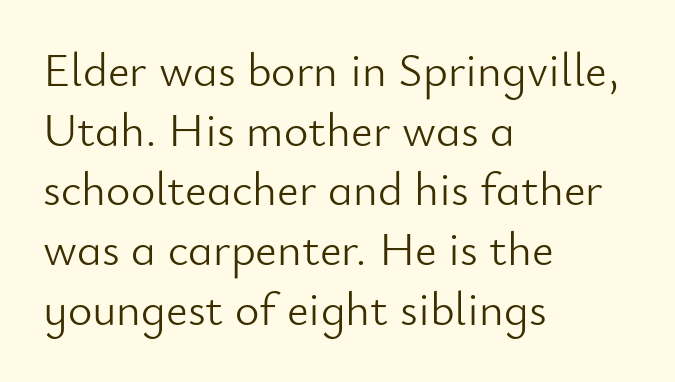
Q: Is the text bold? A: No.
Q: Is the text italic (slanted)? A: No, it is upright.
Q: Is the typeface a serif or a sans-serif typeface? A: Sans-serif.
Q: Is the text underlined? A: No.
Q: How is the paragraph aligned? A: Left-aligned.
Q: Is the spacing between letters normal or unusually wide? A: Normal.
Q: Is the spacing between lines tight, normal or loose? A: Normal.
Q: Width (condensed, normal, or wide)? A: Normal.
Q: Stroke contrast? A: Low.
Q: x-height? A: Small.
Q: Monospaced? A: No.
